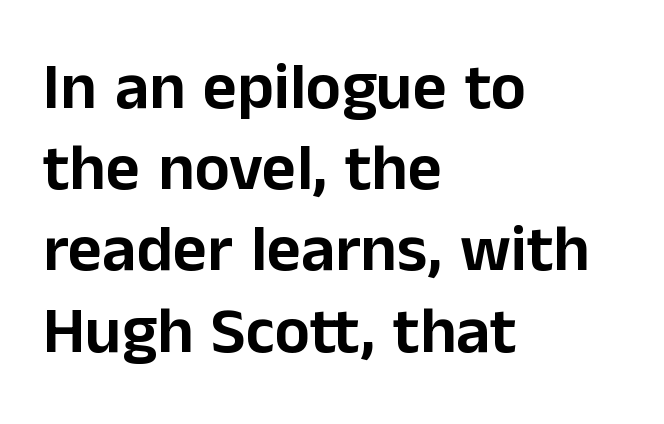
Decoration check: the copy has no underline. Character widths vary here, with narrow letters taking less room than wide ones. Observe the ordinary spacing: letters are neighbours, not strangers. Does the lettering tilt? It doesn't — this is upright. Is this a sans? Yes — the strokes have no serifs. The rag falls on the right side of this text block.
